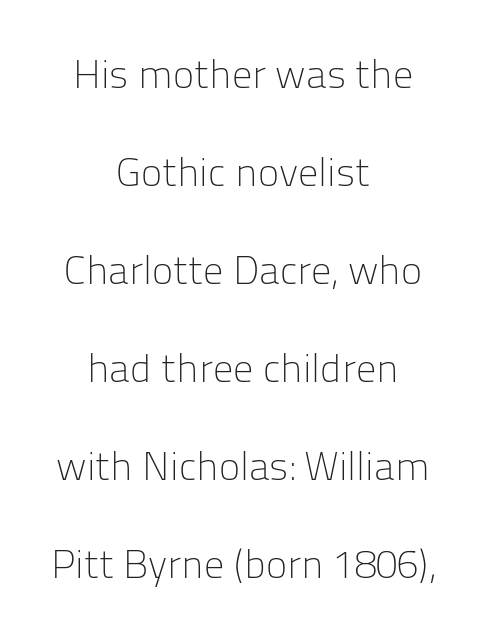
{"serif": "no", "italic": "no", "bold": "no", "weight": "light", "width": "normal", "stroke_contrast": "low", "x_height": "medium", "monospaced": "no", "underline": "no", "align": "center", "line_spacing": "loose", "line_spacing_ratio": 2.45, "letter_spacing": "normal", "letter_spacing_em": 0.0, "glyph_px": 40}
